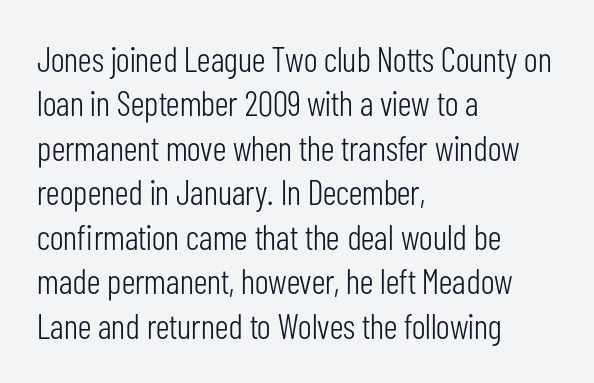
{"serif": "no", "italic": "no", "bold": "no", "weight": "light", "width": "condensed", "stroke_contrast": "low", "x_height": "medium", "monospaced": "no", "underline": "no", "align": "left", "line_spacing": "normal", "line_spacing_ratio": 1.27, "letter_spacing": "normal", "letter_spacing_em": 0.0, "glyph_px": 35}
